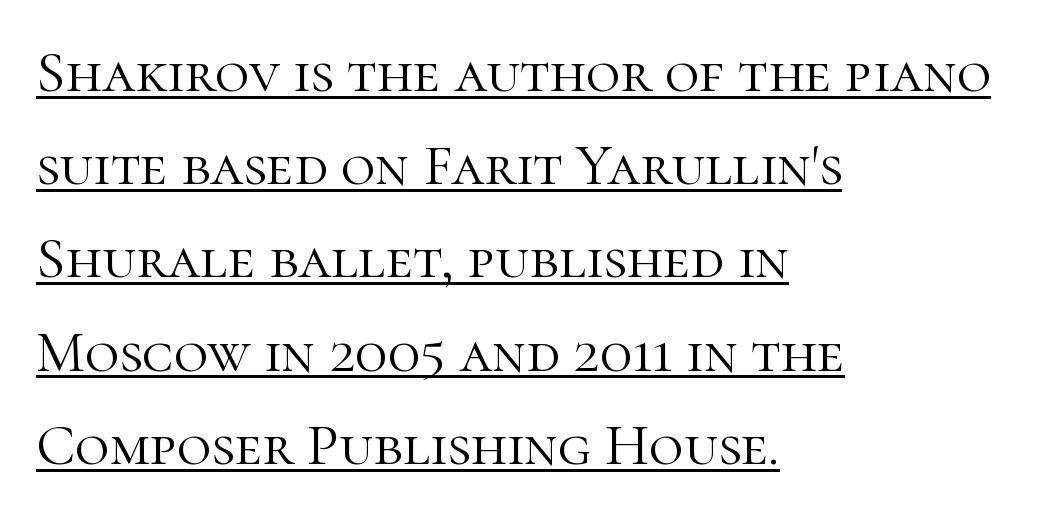
Q: Is the text bold? A: No.
Q: Is the text italic (slanted)? A: No, it is upright.
Q: Is the typeface a serif or a sans-serif typeface? A: Serif.
Q: Is the text underlined? A: Yes.
Q: How is the paragraph aligned? A: Left-aligned.
Q: Is the spacing between letters normal or unusually wide? A: Normal.
Q: Is the spacing between lines tight, normal or loose? A: Normal.
Q: Width (condensed, normal, or wide)? A: Normal.
Q: Stroke contrast? A: High.
Q: x-height? A: Medium.
Q: Monospaced? A: No.
